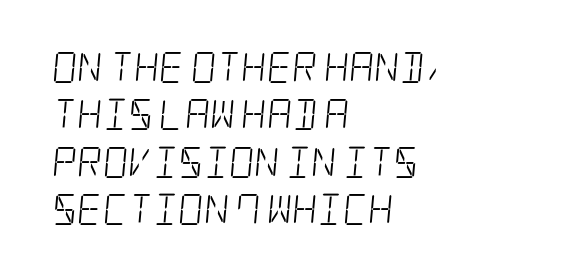
Leading matches the norm, producing a regular column. Letters have the restrained weight of plain body copy at most. The ragged edge is on the right, which tells us the setting is flush left. Decoration check: the copy has no underline.
